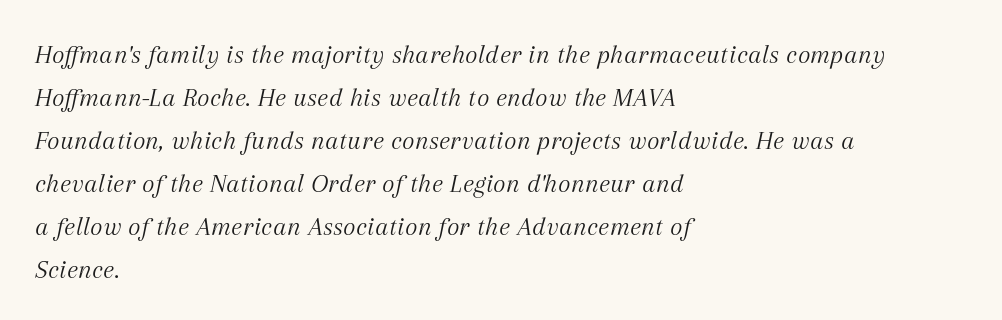
{"italic": "yes", "lean": "right", "slant_degrees": 12, "bold": "no", "underline": "no", "align": "left", "line_spacing": "normal", "line_spacing_ratio": 1.59, "letter_spacing": "normal", "letter_spacing_em": 0.0, "glyph_px": 27}
